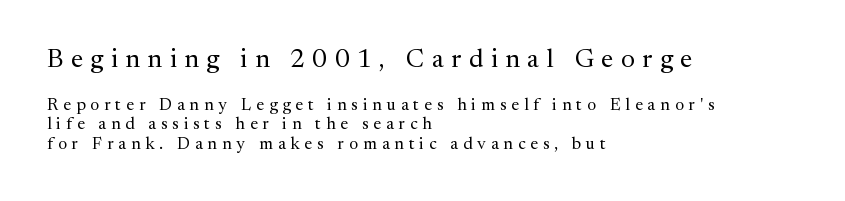
{"italic": "no", "bold": "no", "underline": "no", "align": "left", "line_spacing": "tight", "line_spacing_ratio": 1.13, "letter_spacing": "wide", "letter_spacing_em": 0.29, "larger_block": "first", "size_ratio": 1.53, "glyph_px": 26}
